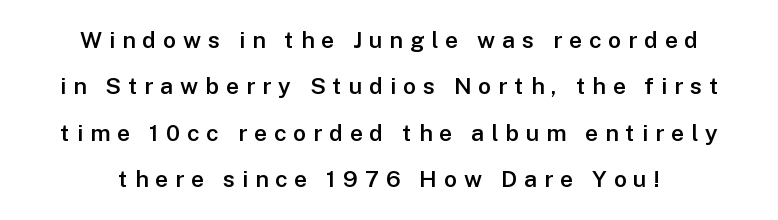
The line-height multiplier appears high, well above default. Each row of text sits above clean, open space. In terms of weight, the rendering is demibold, just under bold. The tracking jumps out immediately: characters are airy and widely separated. Posture: straight, roman, zero tilt.
